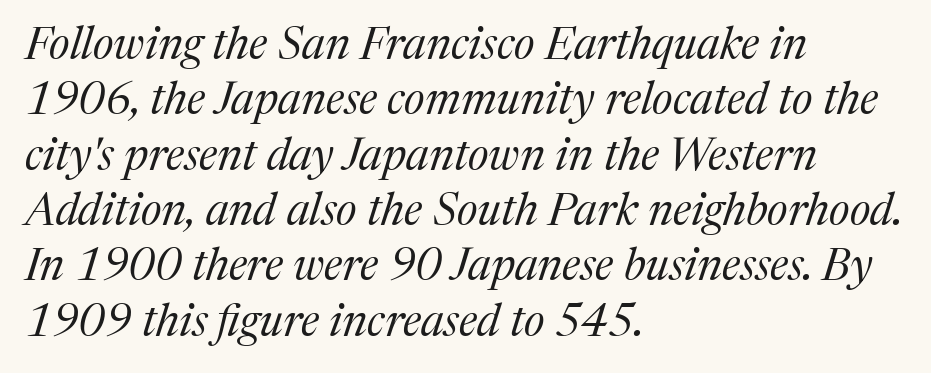
{"serif": "yes", "italic": "yes", "lean": "right", "slant_degrees": 17, "bold": "no", "weight": "regular", "width": "normal", "stroke_contrast": "medium", "x_height": "medium", "monospaced": "no", "underline": "no", "align": "left", "line_spacing_ratio": 1.23, "letter_spacing": "normal", "letter_spacing_em": 0.0, "glyph_px": 45}
